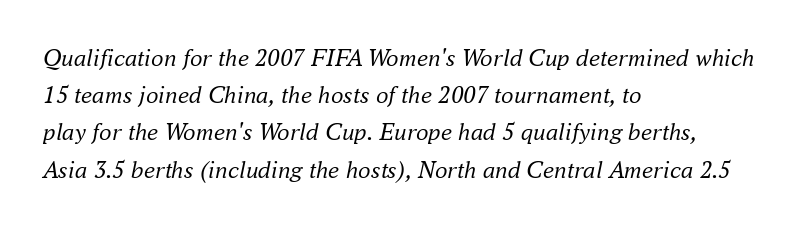
Q: Is the text bold? A: No.
Q: Is the text italic (slanted)? A: Yes, it leans right by about 16 degrees.
Q: Is the text underlined? A: No.
Q: How is the paragraph aligned? A: Left-aligned.
Q: Is the spacing between letters normal or unusually wide? A: Normal.
Q: Is the spacing between lines tight, normal or loose? A: Normal.
